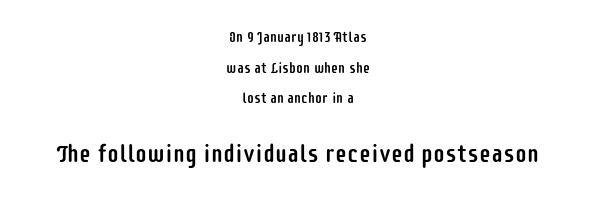
Q: Is the text italic (slanted)? A: No, it is upright.
Q: Is the text underlined? A: No.
Q: How is the paragraph aligned? A: Centered.
Q: Is the spacing between letters normal or unusually wide? A: Normal.
Q: Is the spacing between lines tight, normal or loose? A: Loose.
Q: Which block of text is set in a larger size, the first (top) or the second (bottom)? A: The second (bottom) one.
